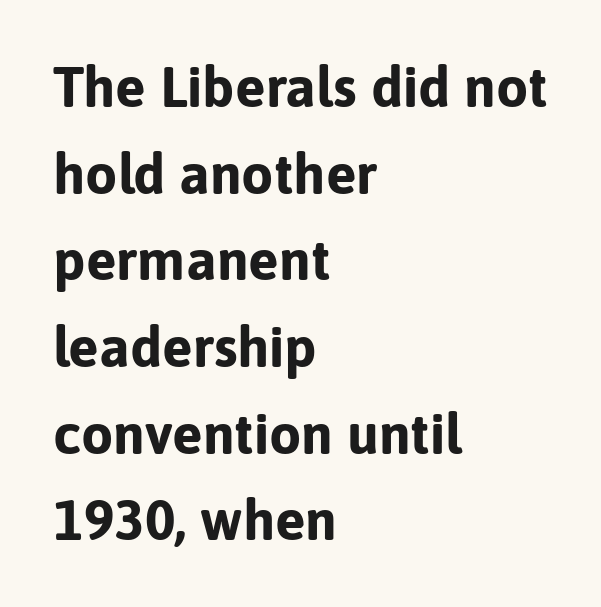
Heavy-handed strokes throughout: this text is bold. Notice how the stems are strictly vertical — no italics here. Anything drawn beneath the words? Only blank space. Serifs: no, the terminals of the letterforms are clean.
